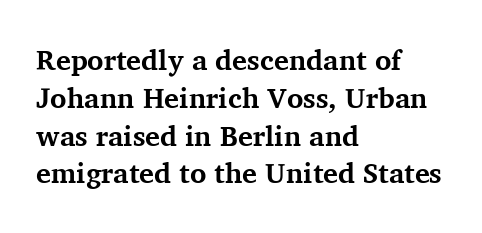
Q: Is the text bold? A: Yes.
Q: Is the text italic (slanted)? A: No, it is upright.
Q: Is the typeface a serif or a sans-serif typeface? A: Serif.
Q: Is the text underlined? A: No.
Q: How is the paragraph aligned? A: Left-aligned.
Q: Is the spacing between letters normal or unusually wide? A: Normal.
Q: Is the spacing between lines tight, normal or loose? A: Normal.
Q: Width (condensed, normal, or wide)? A: Normal.
Q: Stroke contrast? A: Medium.
Q: x-height? A: Medium.
Q: Monospaced? A: No.
